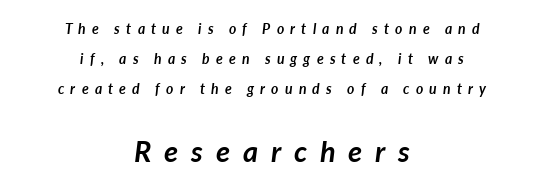
{"italic": "yes", "lean": "right", "slant_degrees": 7, "bold": "yes", "weight": "semibold", "width": "normal", "stroke_contrast": "low", "x_height": "medium", "monospaced": "no", "underline": "no", "align": "center", "line_spacing": "loose", "line_spacing_ratio": 2.15, "letter_spacing": "wide", "letter_spacing_em": 0.44, "larger_block": "second", "size_ratio": 2.07, "glyph_px": 29}
